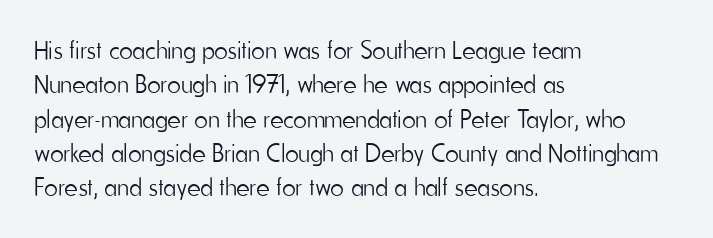
Leftover space on each line is placed entirely after the last word. Notice how the stems are strictly vertical — no italics here. The rendering uses a moderate line-height, typical for paragraphs. Underlining? Definitely not there. A light-to-regular cut is what we see here.
